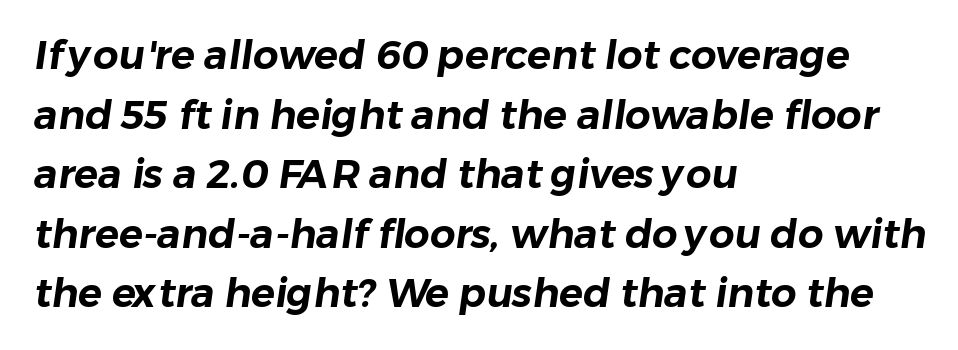
Q: Is the typeface a serif or a sans-serif typeface? A: Sans-serif.
Q: Is the text underlined? A: No.
Q: How is the paragraph aligned? A: Left-aligned.
Q: Is the spacing between letters normal or unusually wide? A: Normal.
Q: Is the spacing between lines tight, normal or loose? A: Normal.
Q: Width (condensed, normal, or wide)? A: Normal.
Q: Stroke contrast? A: Low.
Q: x-height? A: Medium.
Q: Monospaced? A: No.
